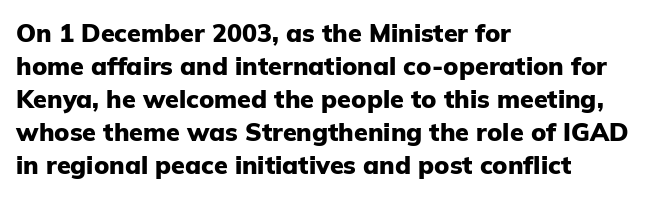
A full-strength bold gives these letters their thick strokes. The gaps between neighbouring characters are ordinary and unremarkable. The lines sit at an ordinary, default distance from one another. Descender tails drop into unmarked territory.
